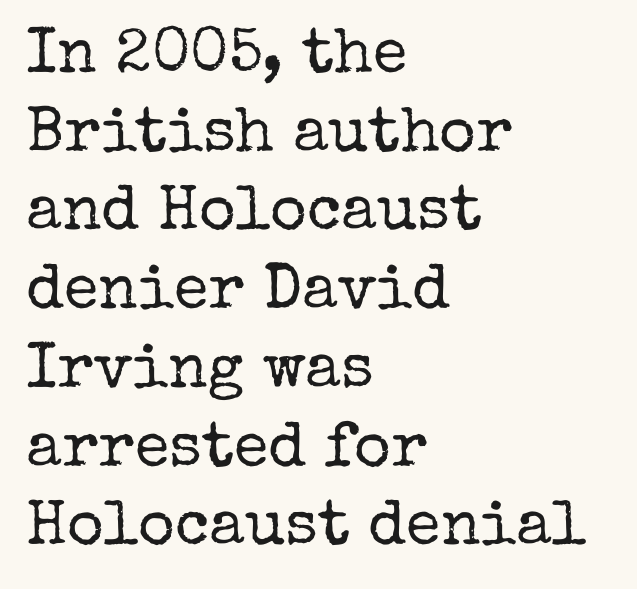
The letters stand straight up with perfectly vertical stems. A clean baseline with only descenders dipping below it. Leftover space on each line is placed entirely after the last word. Are there feet on the stems? There are — it's a serif. The passage shown is not bold in any degree.
